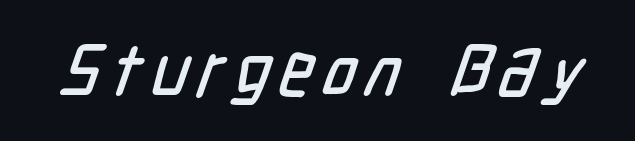
{"serif": "no", "width": "condensed", "stroke_contrast": "low", "x_height": "medium", "monospaced": "no", "underline": "no", "glyph_px": 74}
